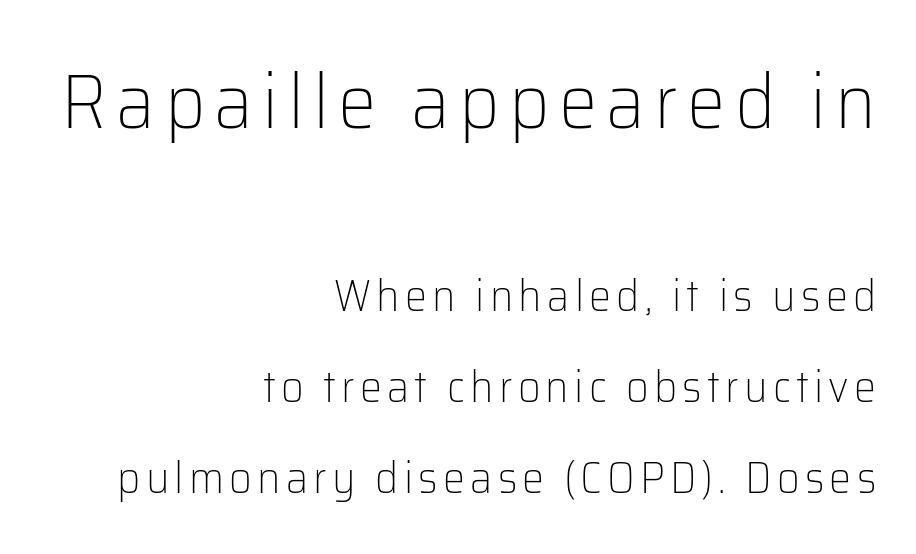
A typesetter would call this proportional, since set widths differ per character. Glance below the letters and you will spot only blank space. The lines in this sample share a right terminus and differ only in where they begin. The face used here appears at its bigger size in the upper chunk.
